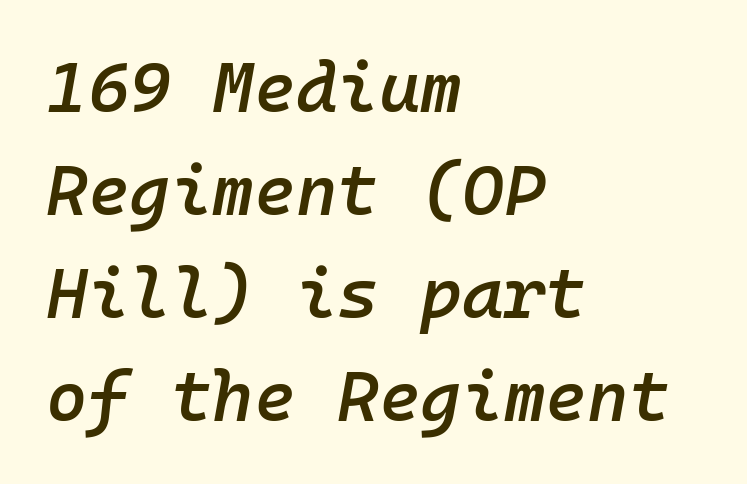
The image shows 71 px semibold type, italic (leaning right), monospaced; set left-aligned, normal line spacing (1.45x), normal letter spacing, not underlined; low stroke contrast and a medium x-height.
